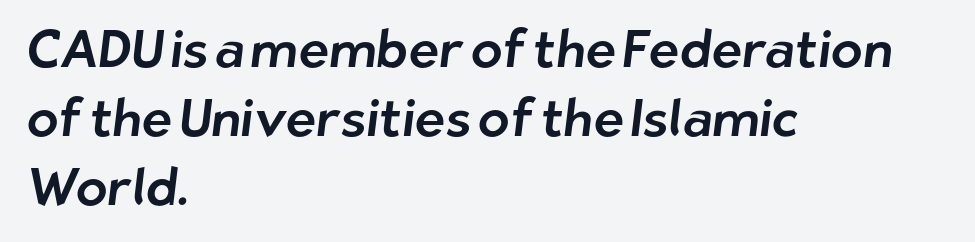
{"serif": "no", "width": "normal", "stroke_contrast": "low", "x_height": "medium", "monospaced": "no", "underline": "no", "align": "left", "line_spacing": "normal", "line_spacing_ratio": 1.33, "letter_spacing": "normal", "letter_spacing_em": 0.0, "glyph_px": 52}
